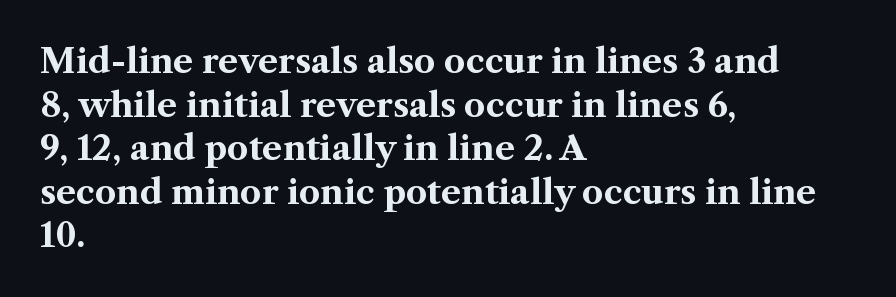
Q: Is the text bold? A: Yes.
Q: Is the text italic (slanted)? A: No, it is upright.
Q: Is the typeface a serif or a sans-serif typeface? A: Serif.
Q: Is the text underlined? A: No.
Q: How is the paragraph aligned? A: Left-aligned.
Q: Is the spacing between letters normal or unusually wide? A: Normal.
Q: Is the spacing between lines tight, normal or loose? A: Normal.
Q: Width (condensed, normal, or wide)? A: Normal.
Q: Stroke contrast? A: Medium.
Q: x-height? A: Medium.
Q: Monospaced? A: No.
